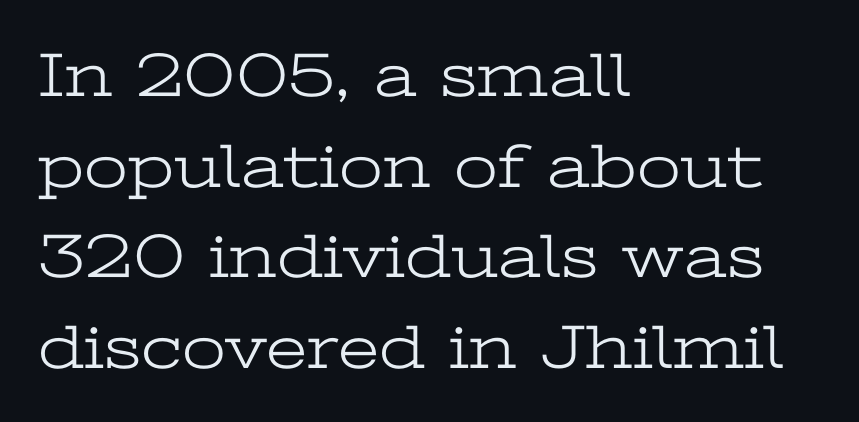
Q: Is the text bold? A: No.
Q: Is the text italic (slanted)? A: No, it is upright.
Q: Is the typeface a serif or a sans-serif typeface? A: Serif.
Q: Is the text underlined? A: No.
Q: How is the paragraph aligned? A: Left-aligned.
Q: Is the spacing between letters normal or unusually wide? A: Normal.
Q: Is the spacing between lines tight, normal or loose? A: Normal.
Q: Width (condensed, normal, or wide)? A: Wide.
Q: Stroke contrast? A: Low.
Q: x-height? A: Medium.
Q: Monospaced? A: No.
